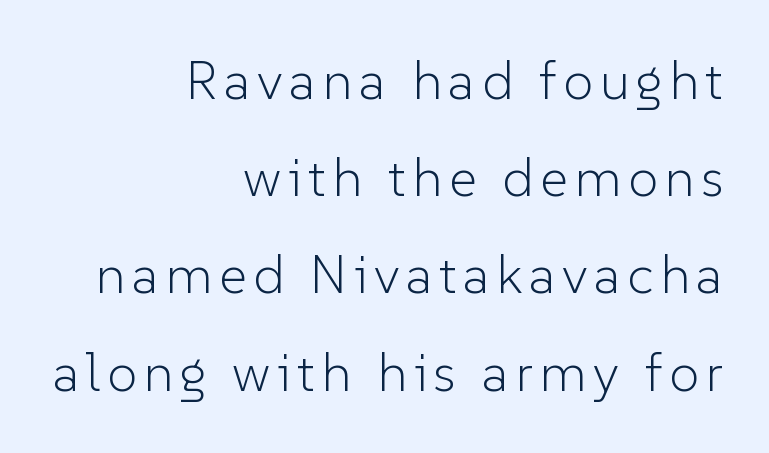
The image shows 54 px light sans-serif type, upright; set right-aligned, line spacing 1.8x, not underlined; low stroke contrast and a medium x-height.
